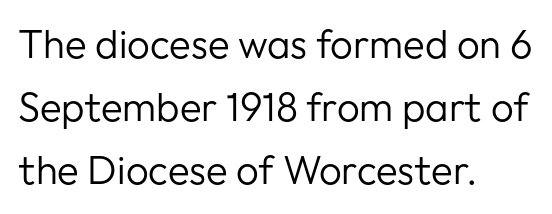
Q: Is the text bold? A: No.
Q: Is the text italic (slanted)? A: No, it is upright.
Q: Is the typeface a serif or a sans-serif typeface? A: Sans-serif.
Q: Is the text underlined? A: No.
Q: How is the paragraph aligned? A: Left-aligned.
Q: Is the spacing between letters normal or unusually wide? A: Normal.
Q: Is the spacing between lines tight, normal or loose? A: Normal.
Q: Width (condensed, normal, or wide)? A: Normal.
Q: Stroke contrast? A: Low.
Q: x-height? A: Medium.
Q: Monospaced? A: No.
